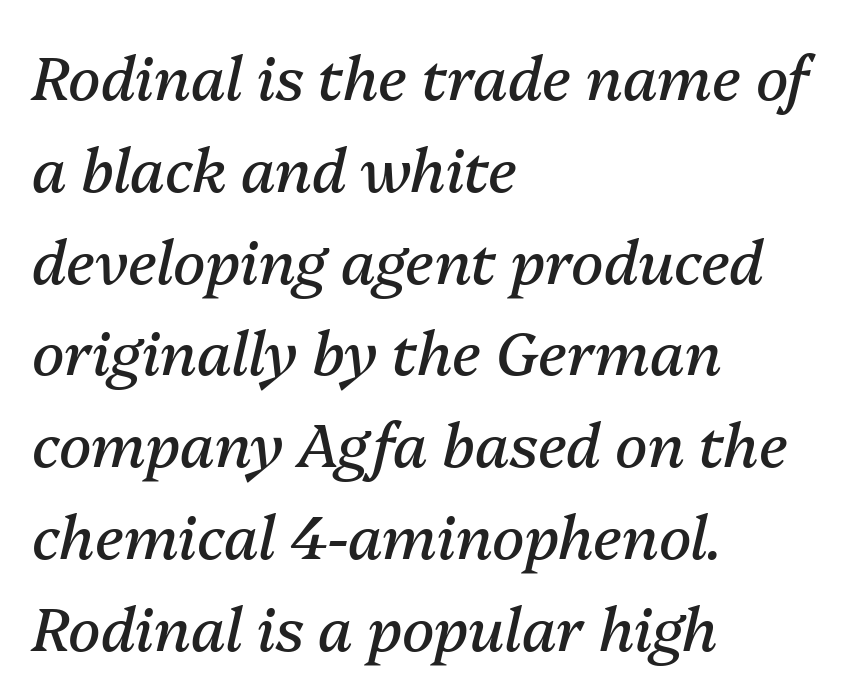
{"italic": "yes", "lean": "right", "slant_degrees": 13, "bold": "no", "weight": "regular", "width": "normal", "stroke_contrast": "medium", "x_height": "medium", "monospaced": "no", "underline": "no", "align": "left", "line_spacing": "normal", "line_spacing_ratio": 1.53, "letter_spacing": "normal", "letter_spacing_em": 0.0, "glyph_px": 60}
